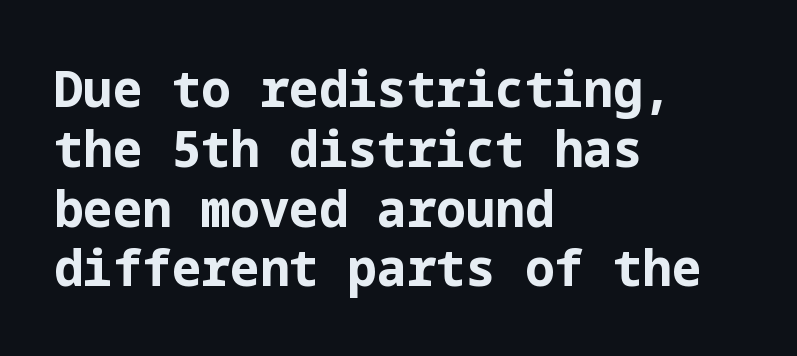
Q: Is the text bold? A: Yes.
Q: Is the text italic (slanted)? A: No, it is upright.
Q: Is the typeface a serif or a sans-serif typeface? A: Sans-serif.
Q: Is the text underlined? A: No.
Q: How is the paragraph aligned? A: Left-aligned.
Q: Is the spacing between letters normal or unusually wide? A: Normal.
Q: Width (condensed, normal, or wide)? A: Normal.
Q: Stroke contrast? A: Low.
Q: x-height? A: Medium.
